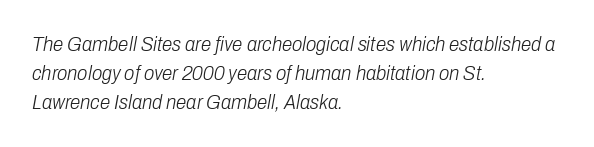
{"italic": "yes", "lean": "right", "slant_degrees": 10, "bold": "no", "underline": "no", "align": "left", "line_spacing": "normal", "line_spacing_ratio": 1.39, "letter_spacing": "normal", "letter_spacing_em": 0.0, "glyph_px": 21}
